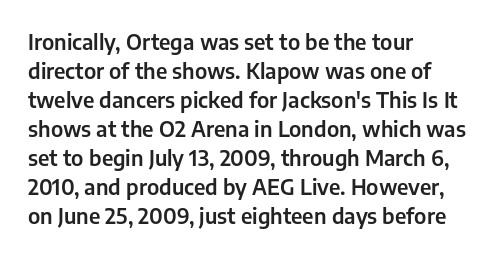
The image shows 21 px text type, upright; set left-aligned, normal line spacing (1.38x), normal letter spacing, not underlined.
